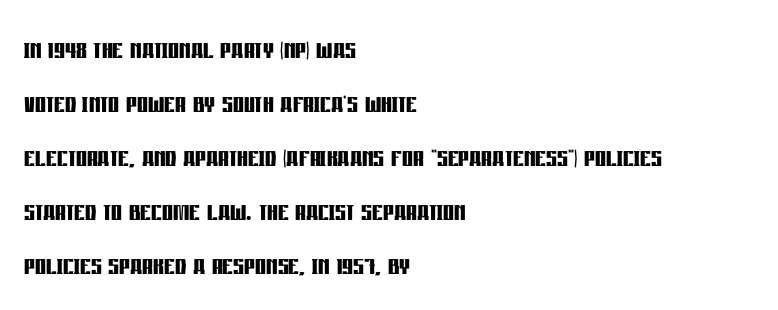
Weight check: bold — yes, fully. Descender tails drop into unmarked territory. The face used here is rendered with its standard letterfit. Do the letters lean? They stand straight. The designer went with a sans here, leaving each stem footless. Teacher's note: observe the even left margin — that is flush-left alignment.
